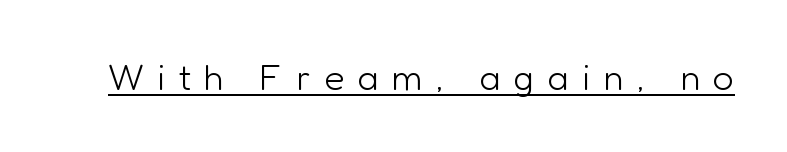
Varying glyph widths throughout — classic text-font behaviour. This is the regular roman posture of the typeface. Stems here are at most as thick as an everyday book face. These characters rest on top of a visible drawn line.
